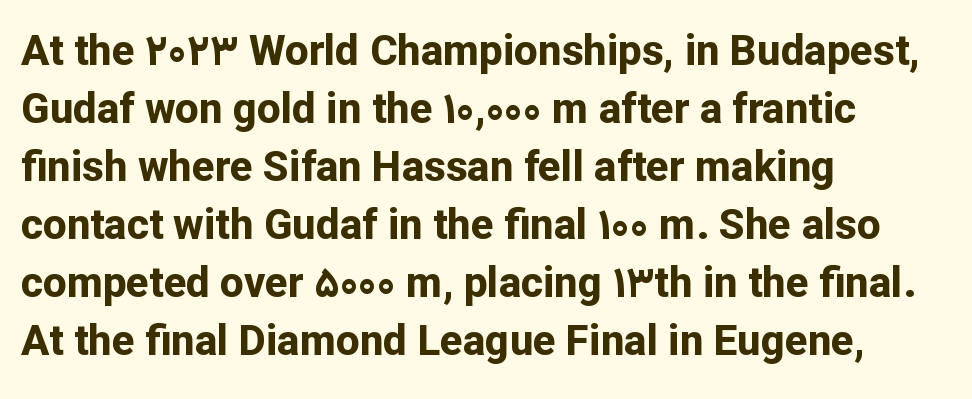
The strip under each line holds only bare page. Is there much room between lines? A standard amount, neither cramped nor airy. The specimen reads as upright at a glance. Caption: standard tracking, unaltered. Compared with a centered layout, this one pins lines to the left instead. The strokes are fattened all the way to bold.
